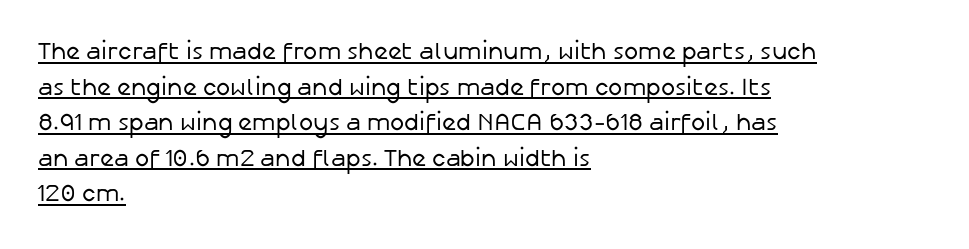
The image shows 24 px text type, upright; set left-aligned, normal line spacing (1.48x), normal letter spacing, underlined.
